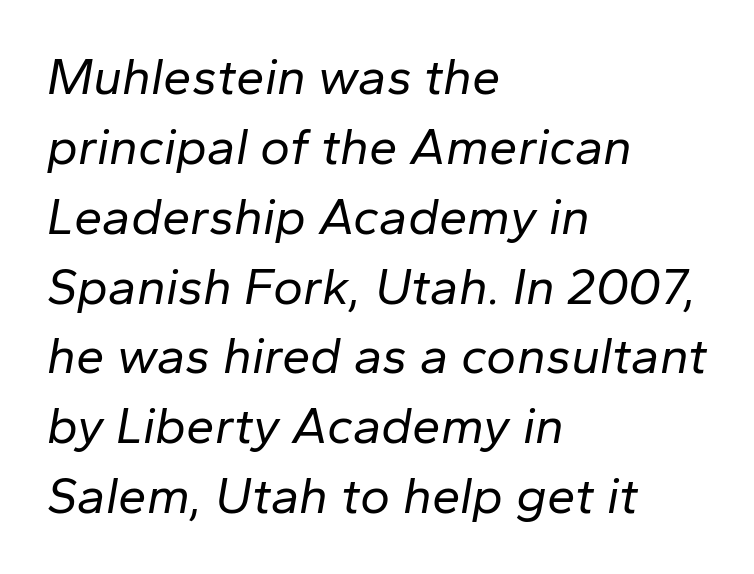
Q: Is the text bold? A: No.
Q: Is the text italic (slanted)? A: Yes, it leans right by about 10 degrees.
Q: Is the text underlined? A: No.
Q: How is the paragraph aligned? A: Left-aligned.
Q: Is the spacing between letters normal or unusually wide? A: Normal.
Q: Is the spacing between lines tight, normal or loose? A: Normal.
Q: Width (condensed, normal, or wide)? A: Normal.
Q: Stroke contrast? A: Low.
Q: x-height? A: Medium.
Q: Monospaced? A: No.
